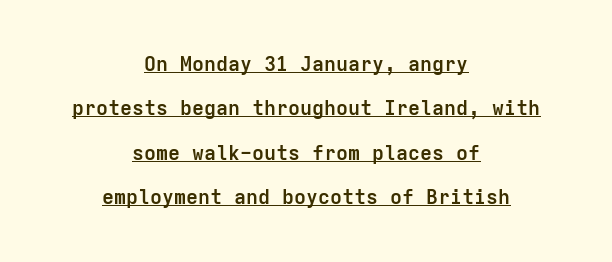
The image shows 20 px bold type, upright; set centered, loose line spacing (2.22x), normal letter spacing, underlined.
